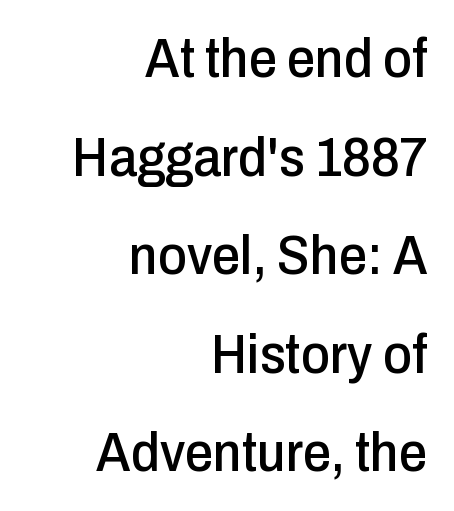
It's the straight-up-and-down kind of type. Students, note that the glyphs here touch the page at normal intervals. Unlike a traditional serif, this face leaves its strokes unadorned. Descenders are the only things crossing below the line.
